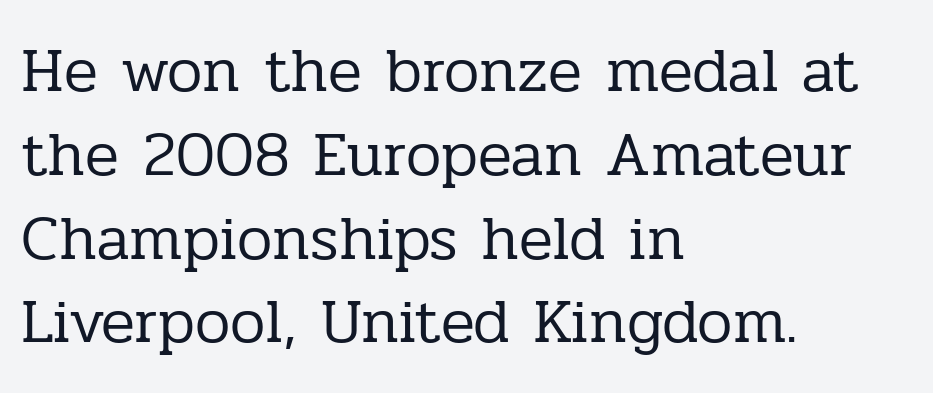
These lines keep a tight, regular rhythm from letter to letter. The designer went with a serif here, giving each stem small feet. Weight: in the light-to-regular range. All the whitespace from short lines collects on the right.
